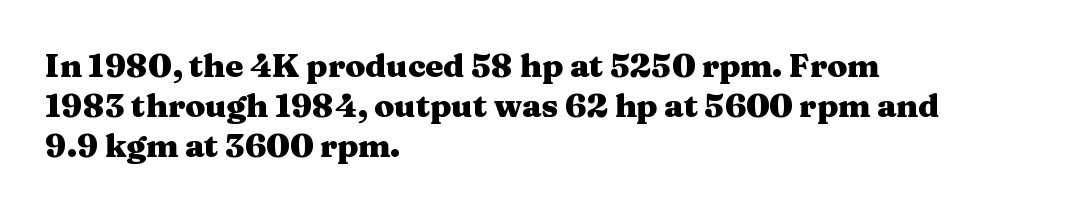
Look at the bottom of the vertical strokes: they flare into serifs here. Typeset ragged right — the left edge is the straight one. These lines are rendered in a variable-pitch font. A roman cut, with each character standing at attention. Anything drawn beneath the words? Only blank space. Heavy, bold letterforms.
